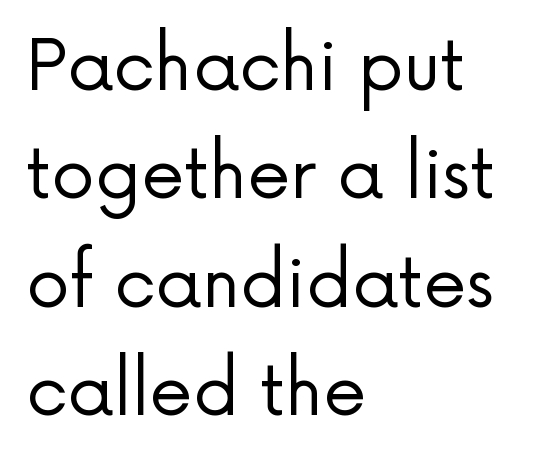
Q: Is the text bold? A: No.
Q: Is the text italic (slanted)? A: No, it is upright.
Q: Is the typeface a serif or a sans-serif typeface? A: Sans-serif.
Q: Is the text underlined? A: No.
Q: How is the paragraph aligned? A: Left-aligned.
Q: Is the spacing between letters normal or unusually wide? A: Normal.
Q: Is the spacing between lines tight, normal or loose? A: Normal.
Q: Width (condensed, normal, or wide)? A: Normal.
Q: Stroke contrast? A: Low.
Q: x-height? A: Medium.
Q: Monospaced? A: No.
